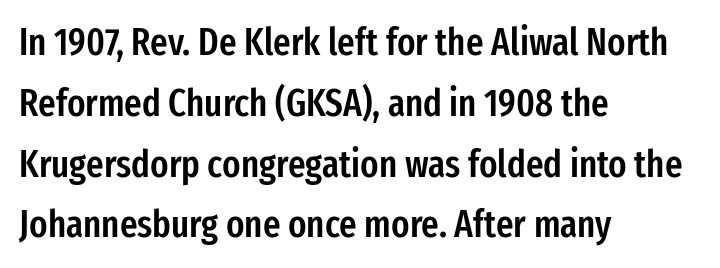
The image shows 38 px semibold, condensed sans-serif type, upright; set left-aligned, normal line spacing (1.6x), normal letter spacing, not underlined; low stroke contrast and a medium x-height.
